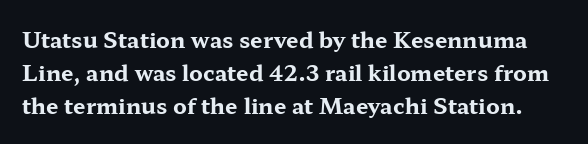
The image shows 22 px bold type, upright; set normal line spacing (1.51x), normal letter spacing, not underlined.
